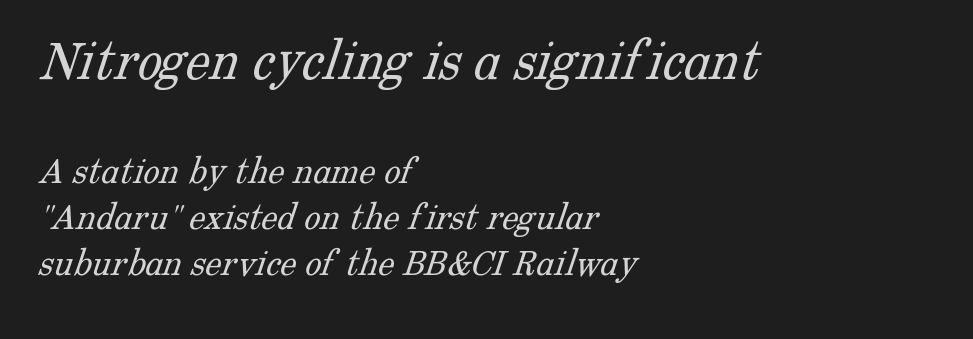
{"serif": "yes", "bold": "no", "weight": "light", "width": "normal", "stroke_contrast": "low", "x_height": "medium", "monospaced": "no", "underline": "no", "align": "left", "line_spacing": "tight", "line_spacing_ratio": 1.13, "letter_spacing": "normal", "letter_spacing_em": 0.0, "larger_block": "first", "size_ratio": 1.49, "glyph_px": 61}
